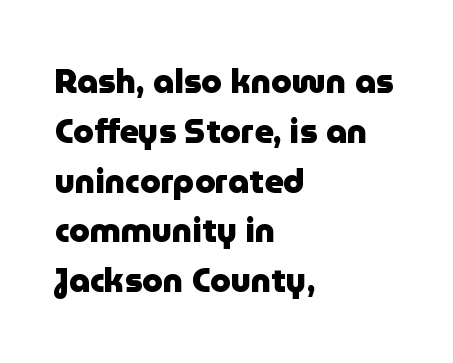
The zone under the glyphs is completely vacant. This block has exactly the height ordinary leading produces. Think of a printed novel: that variable character pitch is what you see here. Posture: vertical. Note: no serifs on the glyphs.
